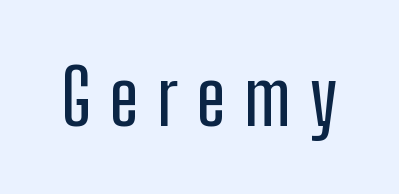
{"serif": "no", "italic": "no", "width": "condensed", "stroke_contrast": "low", "x_height": "medium", "monospaced": "no", "underline": "no", "letter_spacing": "wide", "letter_spacing_em": 0.25, "glyph_px": 76}
